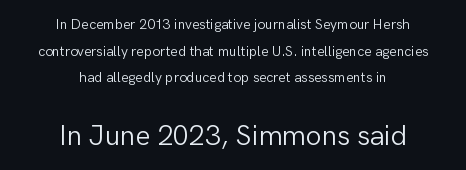
The face used here is proportionally spaced, like ordinary book or web type. Between one letter and the next there's only the usual sliver of space. What kind of face is this? One without serifs — a sans. Note: smaller setting up top, larger setting below.
